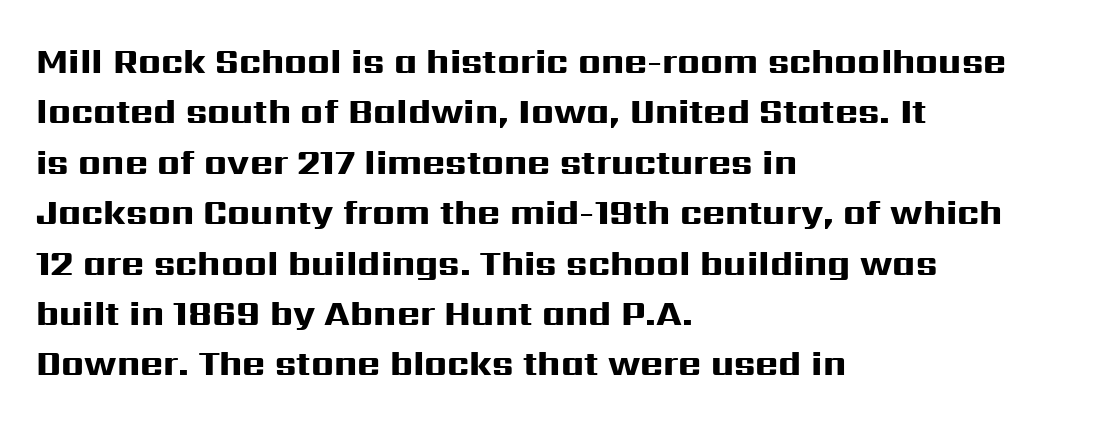
The line-height multiplier appears to be the usual default. Glance below the letters and you will spot only blank space. Ordinary non-slanted type is in use. Typographically, this falls in the sans-serif category. The rendering uses natural spacing where letterforms have individual widths.
